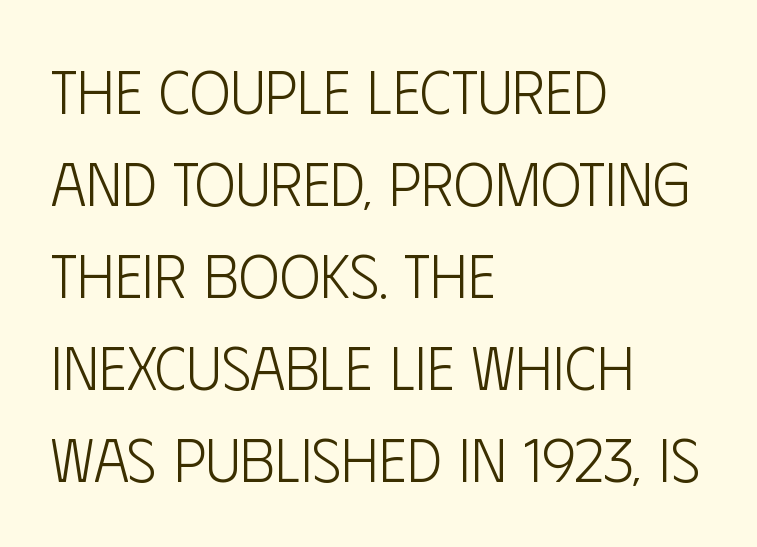
Observe the ordinary spacing: letters are neighbours, not strangers. This sample keeps an unexceptional amount of space between lines. The lettering stays uniformly vertical, giving the passage a roman look. No word sits above an underline. The typesetter chose a ragged-right arrangement here.
